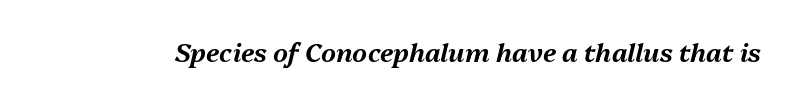
Glyph-to-glyph distance matches everyday printed text. Just letters on the line, the space beneath them empty. Is the type slanted? Yes — the strokes lean at a clear angle.
